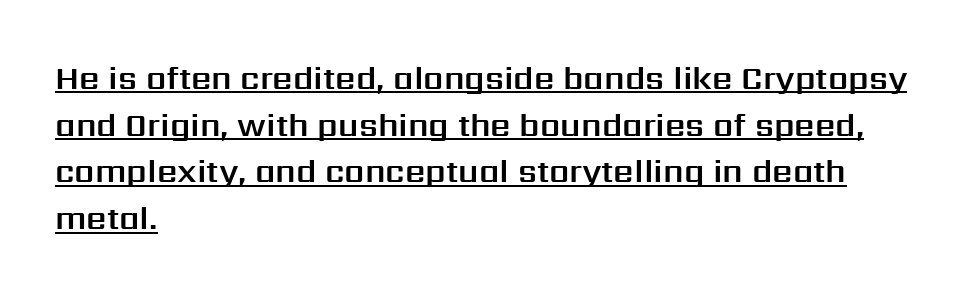
Here the glyphs are tracked normally, forming tight word shapes. Italic? Not at all — the glyphs are vertical. Proportional: the letters do not fall into vertical columns. The glyphs are accompanied by a horizontal stroke just below them. Rows of type keep a routine distance in the vertical direction. To sum up the face: it is a sans, with no serifs.
